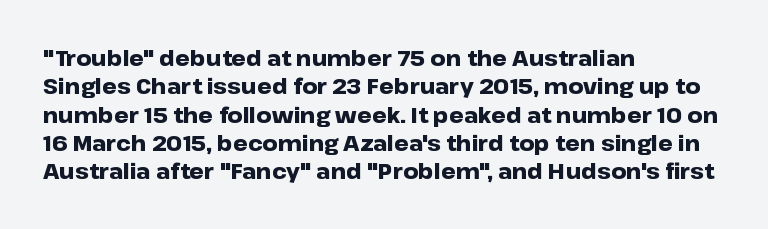
Q: Is the text bold? A: Yes.
Q: Is the text italic (slanted)? A: No, it is upright.
Q: Is the text underlined? A: No.
Q: How is the paragraph aligned? A: Left-aligned.
Q: Is the spacing between letters normal or unusually wide? A: Normal.
Q: Is the spacing between lines tight, normal or loose? A: Normal.
